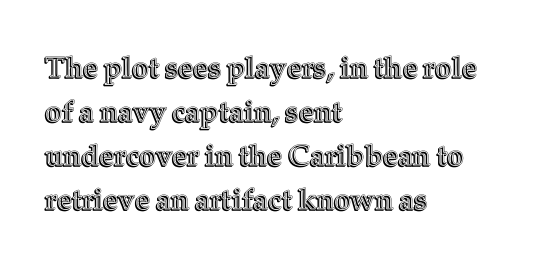
{"italic": "no", "width": "normal", "x_height": "medium", "monospaced": "no", "underline": "no", "align": "left", "line_spacing": "normal", "line_spacing_ratio": 1.52, "letter_spacing": "normal", "letter_spacing_em": 0.0, "glyph_px": 29}
